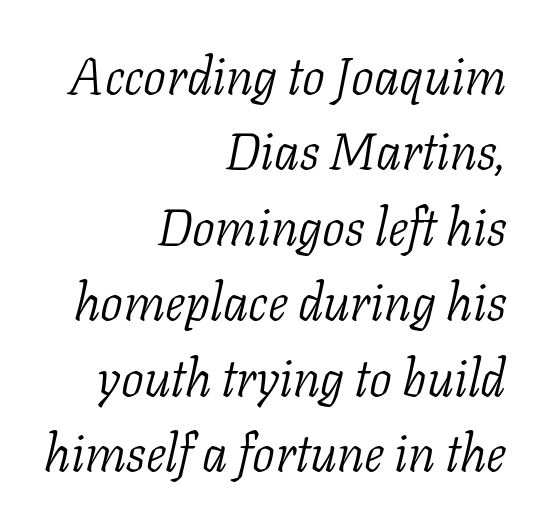
The characters are drawn with everyday or finer stroke widths. Alignment: flush right. Summary of vertical rhythm: regular, with standard interline spacing. The rendering uses natural spacing where letterforms have individual widths. Clear beneath every line of the passage. The whole block is typeset with a tilt.
